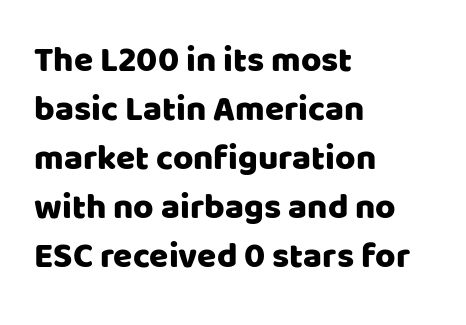
The image shows 35 px sans-serif type, upright; set left-aligned, normal line spacing (1.4x), normal letter spacing, not underlined; low stroke contrast and a large x-height.
